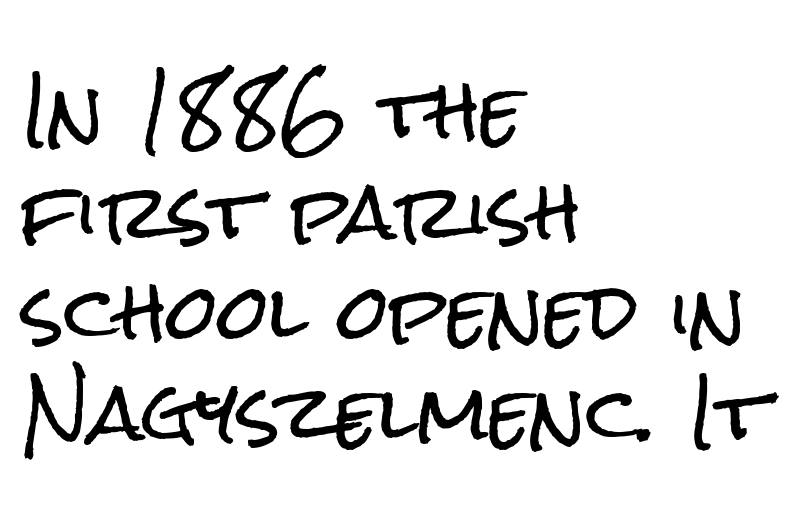
{"serif": "no", "italic": "no", "width": "condensed", "stroke_contrast": "low", "x_height": "medium", "monospaced": "no", "underline": "no", "align": "left", "line_spacing": "normal", "line_spacing_ratio": 1.36, "letter_spacing": "normal", "letter_spacing_em": 0.0, "glyph_px": 74}
